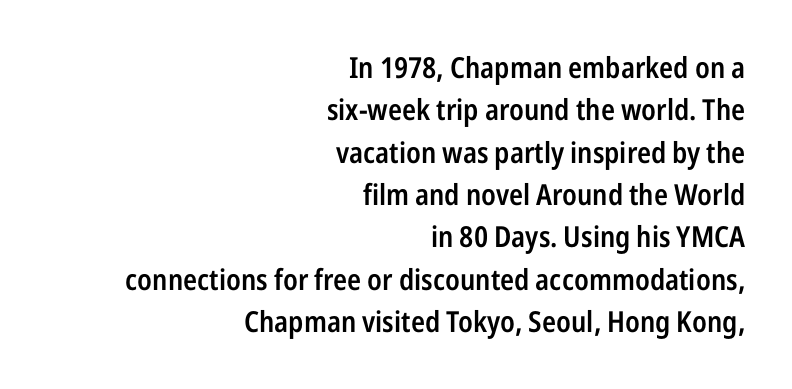
Q: Is the text bold? A: Semi-bold.
Q: Is the text italic (slanted)? A: No, it is upright.
Q: Is the typeface a serif or a sans-serif typeface? A: Sans-serif.
Q: Is the text underlined? A: No.
Q: How is the paragraph aligned? A: Right-aligned.
Q: Is the spacing between letters normal or unusually wide? A: Normal.
Q: Is the spacing between lines tight, normal or loose? A: Normal.
Q: Width (condensed, normal, or wide)? A: Condensed.
Q: Stroke contrast? A: Low.
Q: x-height? A: Medium.
Q: Monospaced? A: No.
